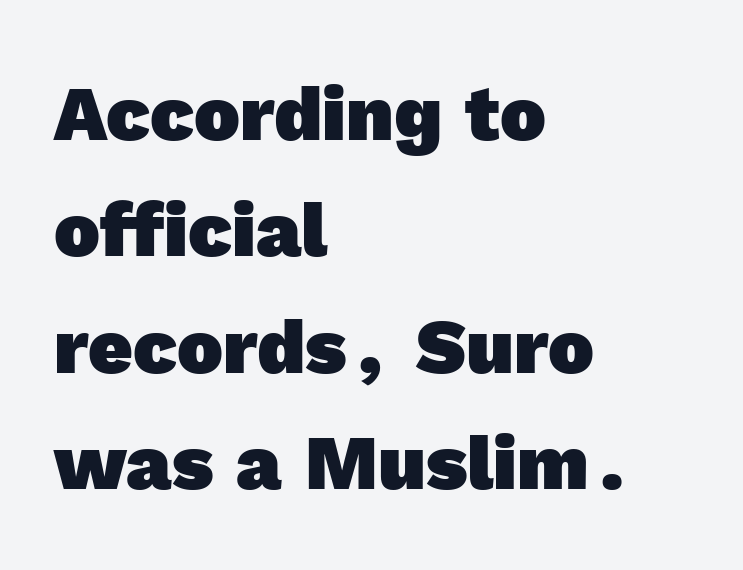
The image shows 77 px heavy sans-serif type; set left-aligned, normal line spacing (1.51x), normal letter spacing, not underlined; a medium x-height.
